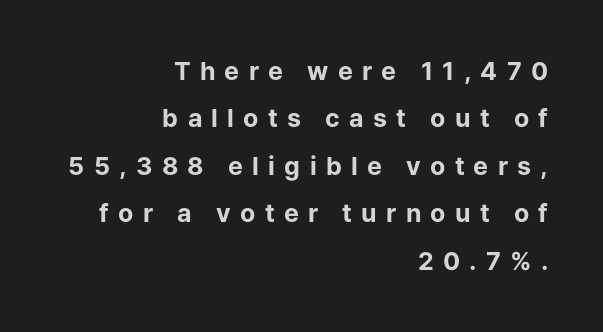
Substantial extra tracking has been applied to these lines. How heavy is the stroke? Heavy — this is a bold. Lines of text with bare space underneath. Airy leading. Posture: straight, roman, zero tilt.
